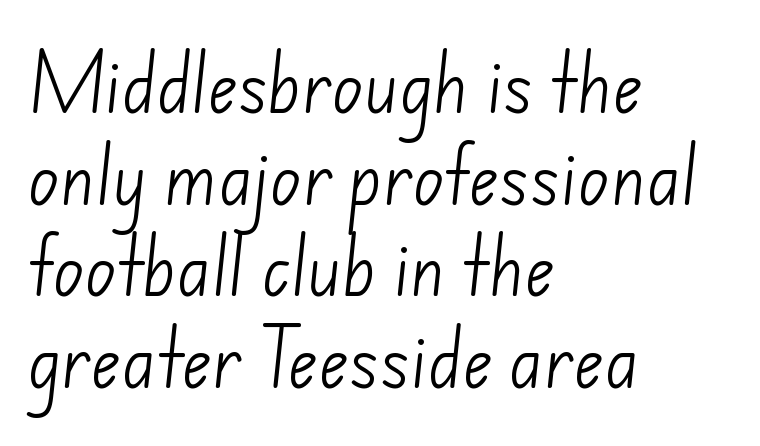
{"serif": "no", "bold": "no", "weight": "light", "width": "normal", "stroke_contrast": "low", "x_height": "small", "monospaced": "no", "underline": "no", "align": "left", "line_spacing": "normal", "line_spacing_ratio": 1.41, "letter_spacing": "normal", "letter_spacing_em": 0.0, "glyph_px": 65}
